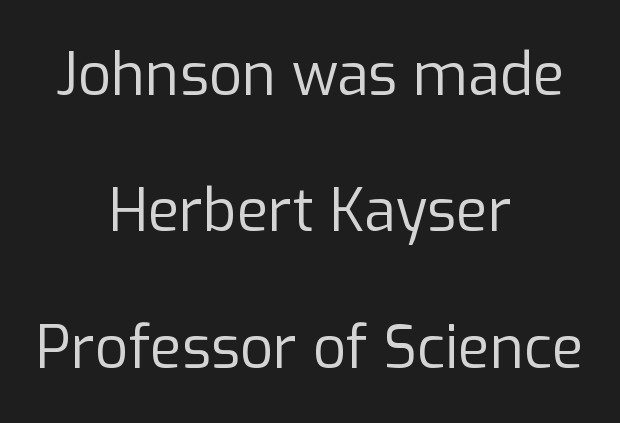
The image shows 58 px regular-weight sans-serif type, upright; set centered, loose line spacing (2.35x), normal letter spacing, not underlined; low stroke contrast and a medium x-height.
